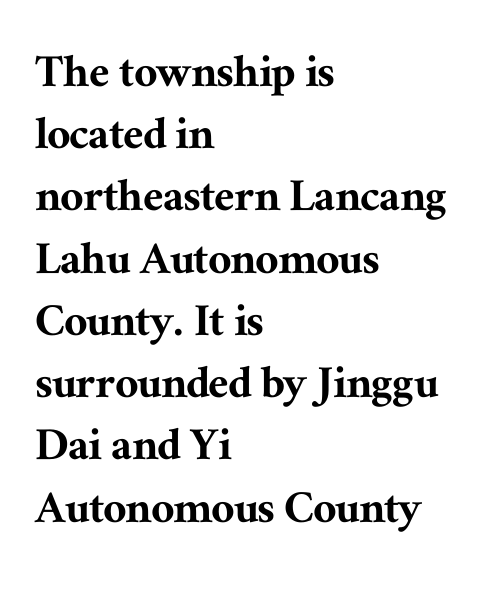
{"serif": "yes", "italic": "no", "width": "normal", "stroke_contrast": "medium", "x_height": "medium", "monospaced": "no", "underline": "no", "align": "left", "line_spacing_ratio": 1.22, "letter_spacing": "normal", "letter_spacing_em": 0.0, "glyph_px": 51}
